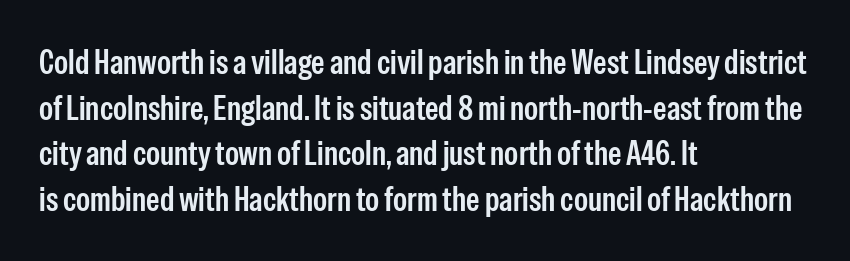
The image shows 34 px condensed sans-serif type, upright; set left-aligned, normal line spacing (1.34x), normal letter spacing, not underlined; low stroke contrast and a medium x-height.
